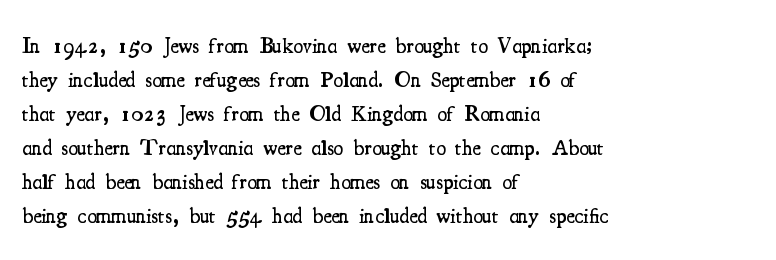
Q: Is the text bold? A: Semi-bold.
Q: Is the text italic (slanted)? A: No, it is upright.
Q: Is the text underlined? A: No.
Q: How is the paragraph aligned? A: Left-aligned.
Q: Is the spacing between letters normal or unusually wide? A: Normal.
Q: Is the spacing between lines tight, normal or loose? A: Normal.
